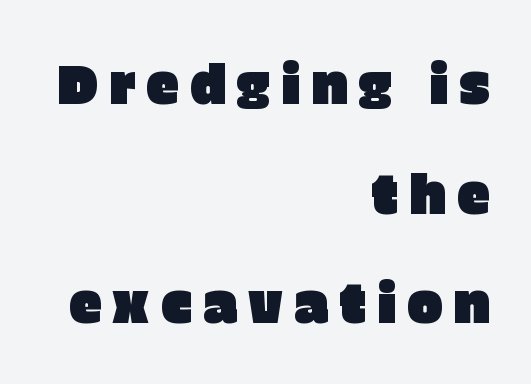
The image shows 54 px sans-serif type, upright; set right-aligned, loose line spacing (2.03x), not underlined; low stroke contrast and a large x-height.
